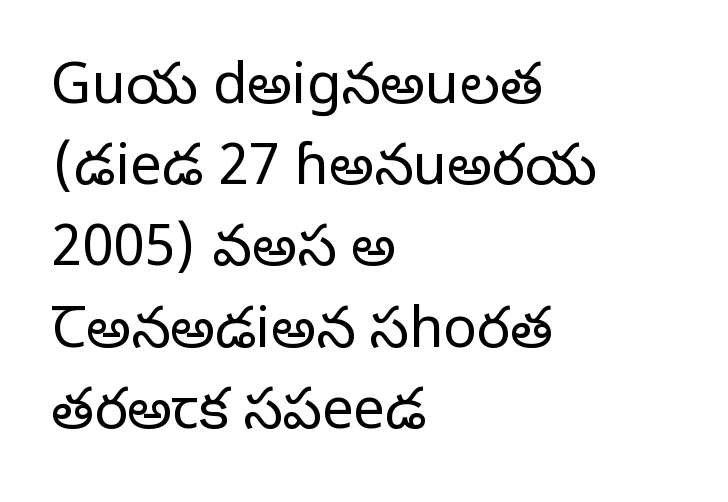
The image shows 56 px regular-weight serif type, upright; set left-aligned, normal line spacing (1.45x), normal letter spacing, not underlined; low stroke contrast and a large x-height.
